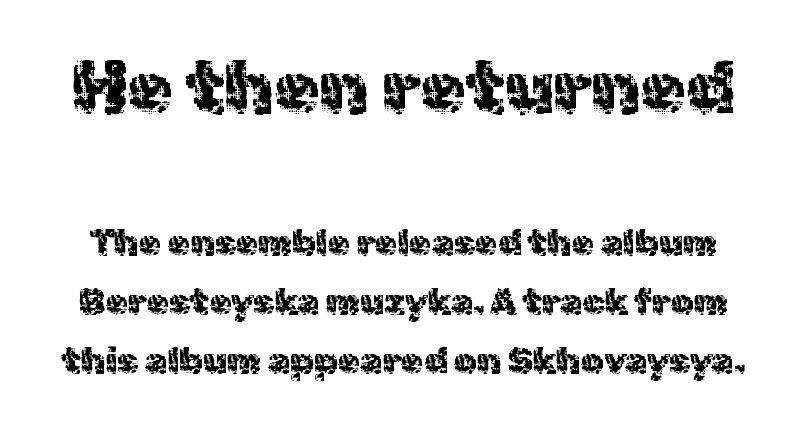
{"serif": "no", "italic": "no", "width": "normal", "x_height": "medium", "monospaced": "no", "underline": "no", "line_spacing": "normal", "line_spacing_ratio": 1.63, "letter_spacing": "normal", "letter_spacing_em": 0.0, "larger_block": "first", "size_ratio": 2.03, "glyph_px": 73}
